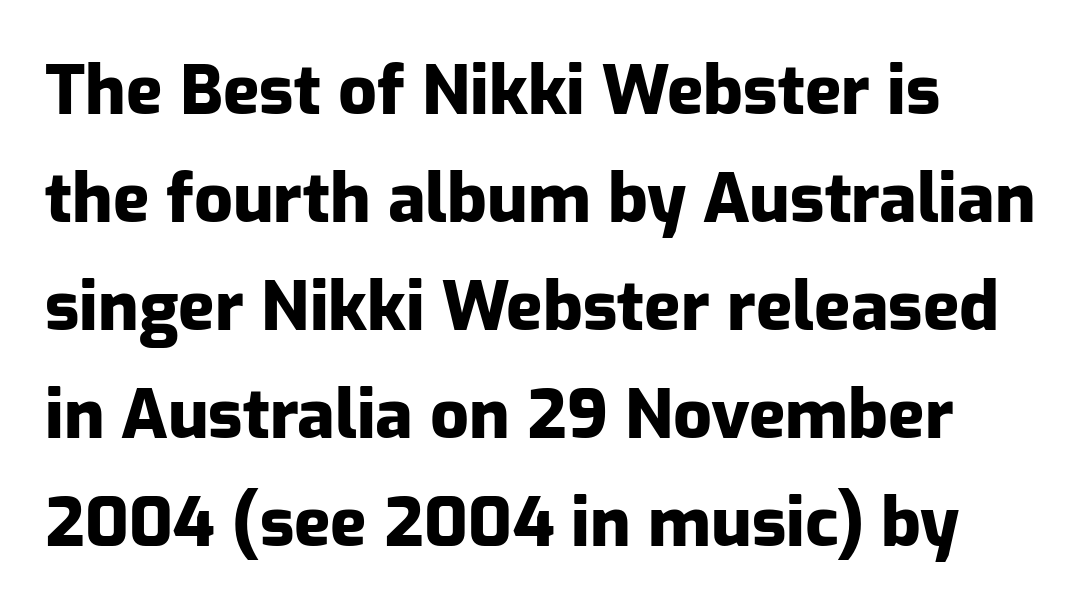
The image shows 68 px heavy sans-serif type, upright; set normal line spacing (1.59x), normal letter spacing, not underlined; low stroke contrast and a medium x-height.
